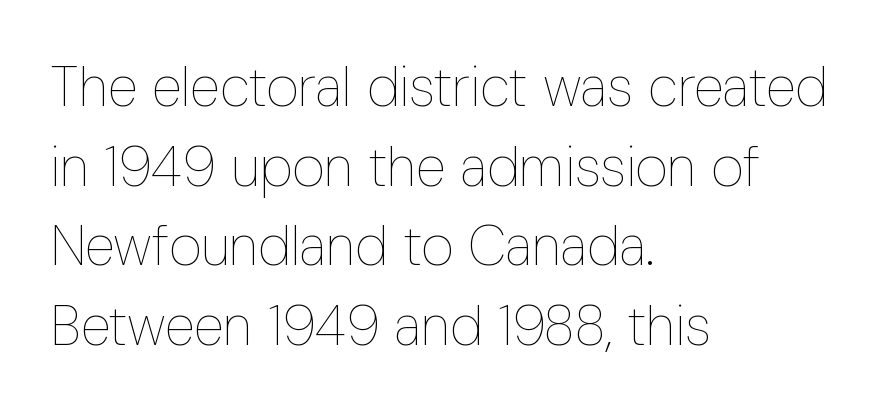
The image shows 56 px thin, condensed type, upright; set left-aligned, normal line spacing (1.42x), normal letter spacing, not underlined; low stroke contrast and a medium x-height.
